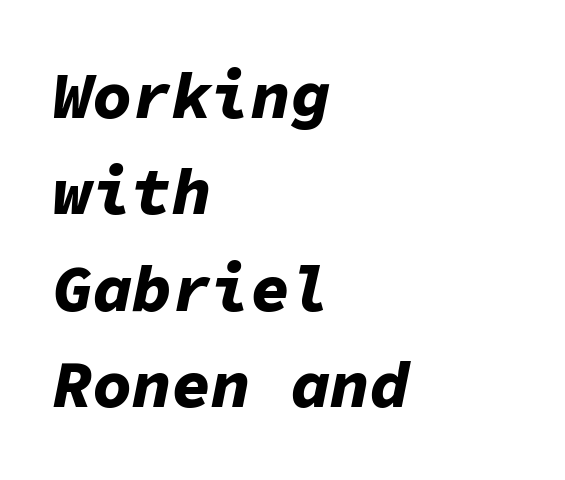
The image shows 66 px bold type, italic (leaning right), monospaced; set left-aligned, normal line spacing (1.46x), normal letter spacing, not underlined; low stroke contrast and a medium x-height.
